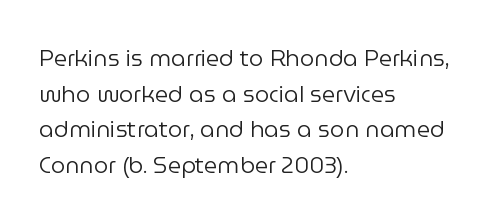
The image shows 23 px text type, upright; set left-aligned, normal line spacing (1.55x), normal letter spacing, not underlined.
